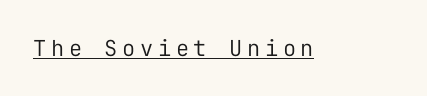
Q: Is the text bold? A: No.
Q: Is the text italic (slanted)? A: No, it is upright.
Q: Is the text underlined? A: Yes.
Q: Is the spacing between letters normal or unusually wide? A: Unusually wide.
